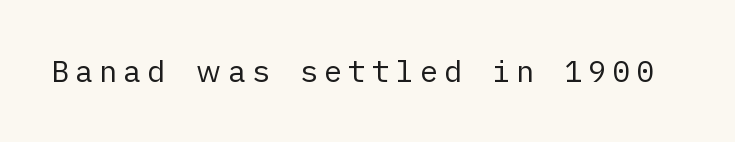
{"serif": "no", "italic": "no", "bold": "no", "weight": "regular", "width": "normal", "stroke_contrast": "low", "x_height": "medium", "underline": "no", "letter_spacing": "wide", "letter_spacing_em": 0.2, "glyph_px": 30}
